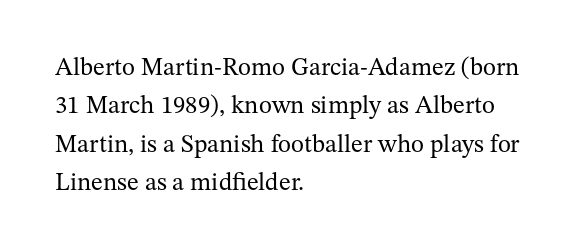
{"italic": "no", "bold": "no", "underline": "no", "align": "left", "line_spacing": "normal", "line_spacing_ratio": 1.54, "letter_spacing": "normal", "letter_spacing_em": 0.0, "glyph_px": 25}
